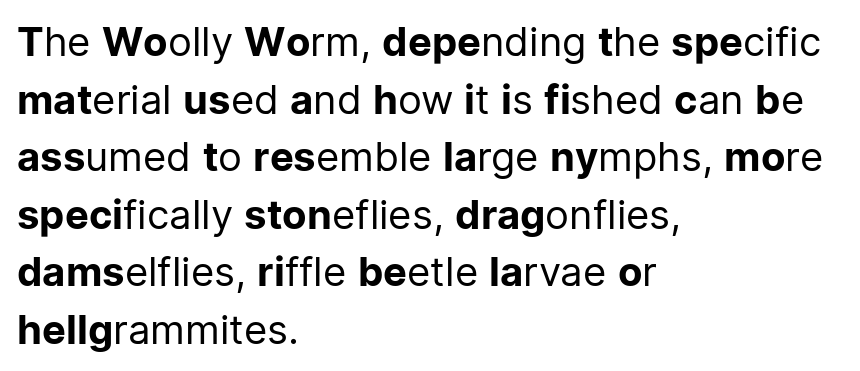
{"serif": "no", "italic": "no", "bold": "no", "weight": "regular", "width": "normal", "stroke_contrast": "low", "x_height": "medium", "monospaced": "no", "underline": "no", "align": "left", "line_spacing": "normal", "line_spacing_ratio": 1.44, "letter_spacing": "normal", "letter_spacing_em": 0.0, "glyph_px": 40}
